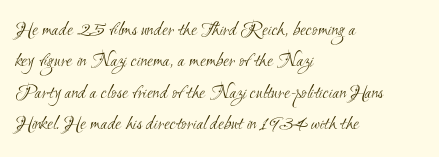
{"bold": "no", "underline": "no", "align": "left", "line_spacing": "normal", "line_spacing_ratio": 1.5, "letter_spacing": "normal", "letter_spacing_em": 0.0, "glyph_px": 21}
